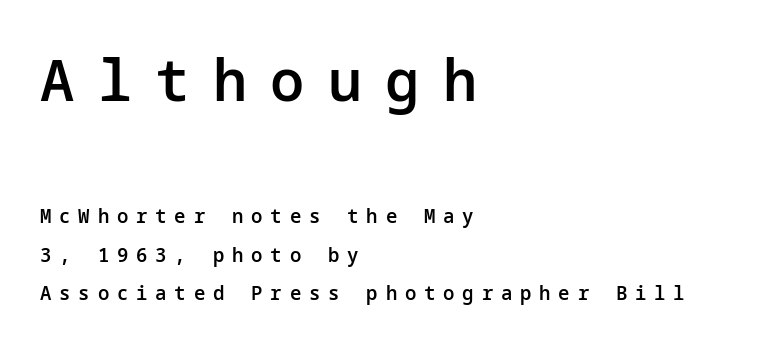
Words appear elongated and porous because spacing is wide. The letters stand upright; this is a roman face. Nope, no serifs anywhere on these letters. The words here are not underlined. Compared with typical paragraphs, the rows here are farther apart. In terms of weight, the rendering is demibold, just under bold.
